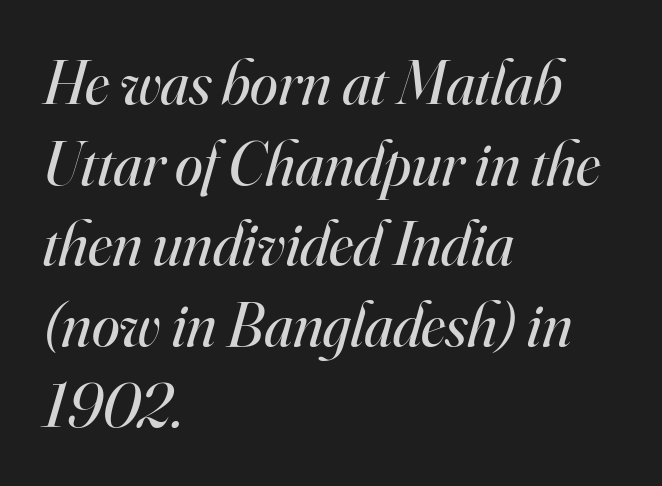
Q: Is the text bold? A: No.
Q: Is the text italic (slanted)? A: Yes, it leans right by about 16 degrees.
Q: Is the typeface a serif or a sans-serif typeface? A: Serif.
Q: Is the text underlined? A: No.
Q: How is the paragraph aligned? A: Left-aligned.
Q: Is the spacing between letters normal or unusually wide? A: Normal.
Q: Is the spacing between lines tight, normal or loose? A: Normal.
Q: Width (condensed, normal, or wide)? A: Normal.
Q: Stroke contrast? A: High.
Q: x-height? A: Small.
Q: Monospaced? A: No.
